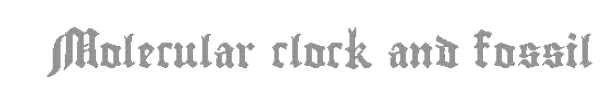
Compared with typical body copy, the letter spacing here is the same. The rendering uses natural spacing where letterforms have individual widths. Posture: vertical. Clear beneath every line of the passage.
